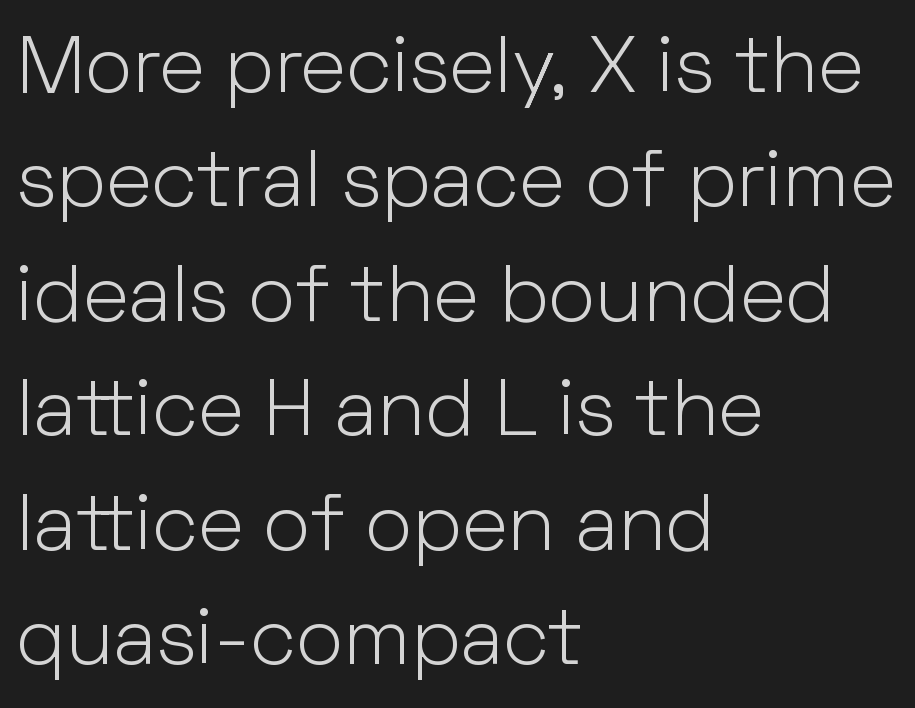
The image shows 80 px light sans-serif type, upright; set left-aligned, normal line spacing (1.43x), normal letter spacing, not underlined; low stroke contrast and a medium x-height.
